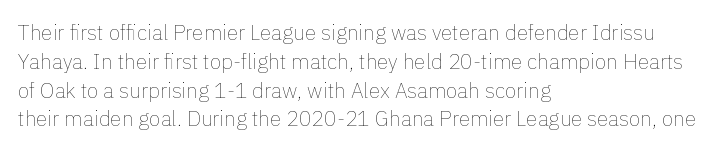
{"italic": "no", "bold": "no", "underline": "no", "align": "left", "line_spacing": "normal", "line_spacing_ratio": 1.37, "letter_spacing": "normal", "letter_spacing_em": 0.0, "glyph_px": 21}
